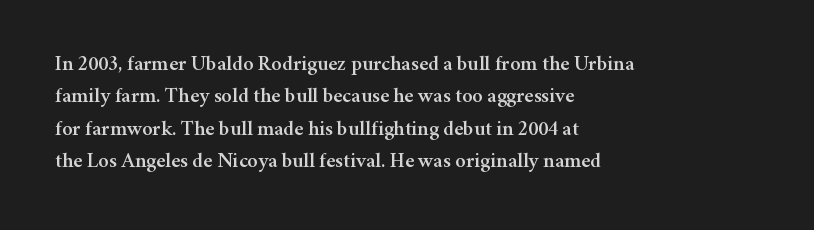
The image shows 21 px text type, upright; set left-aligned, normal line spacing (1.54x), normal letter spacing, not underlined.
